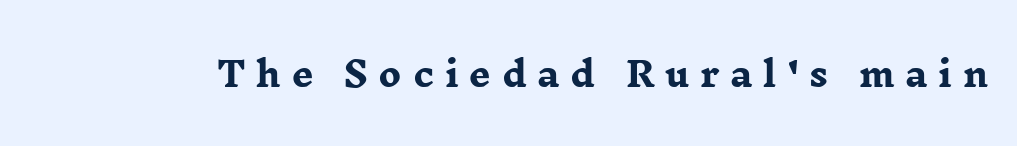
Q: Is the text bold? A: Yes.
Q: Is the text italic (slanted)? A: No, it is upright.
Q: Is the typeface a serif or a sans-serif typeface? A: Serif.
Q: Is the text underlined? A: No.
Q: Is the spacing between letters normal or unusually wide? A: Unusually wide.
Q: Width (condensed, normal, or wide)? A: Wide.
Q: Stroke contrast? A: Low.
Q: x-height? A: Medium.
Q: Monospaced? A: No.
